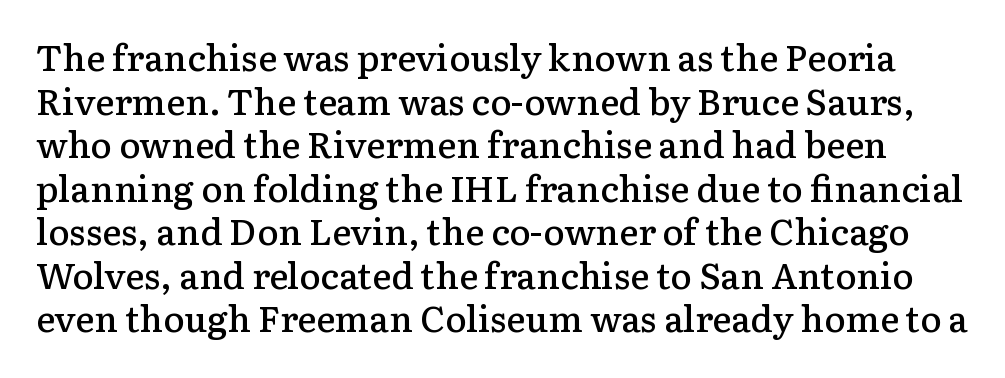
Q: Is the text bold? A: Semi-bold.
Q: Is the text italic (slanted)? A: No, it is upright.
Q: Is the typeface a serif or a sans-serif typeface? A: Serif.
Q: Is the text underlined? A: No.
Q: Is the spacing between letters normal or unusually wide? A: Normal.
Q: Width (condensed, normal, or wide)? A: Normal.
Q: Stroke contrast? A: Low.
Q: x-height? A: Medium.
Q: Monospaced? A: No.
